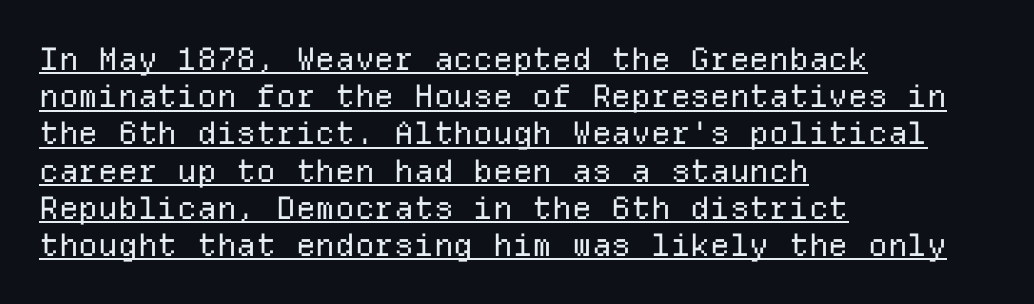
Q: Is the text bold? A: No.
Q: Is the text italic (slanted)? A: No, it is upright.
Q: Is the typeface a serif or a sans-serif typeface? A: Sans-serif.
Q: Is the text underlined? A: Yes.
Q: How is the paragraph aligned? A: Left-aligned.
Q: Is the spacing between letters normal or unusually wide? A: Normal.
Q: Width (condensed, normal, or wide)? A: Normal.
Q: Stroke contrast? A: Low.
Q: x-height? A: Medium.
Q: Monospaced? A: Yes.
